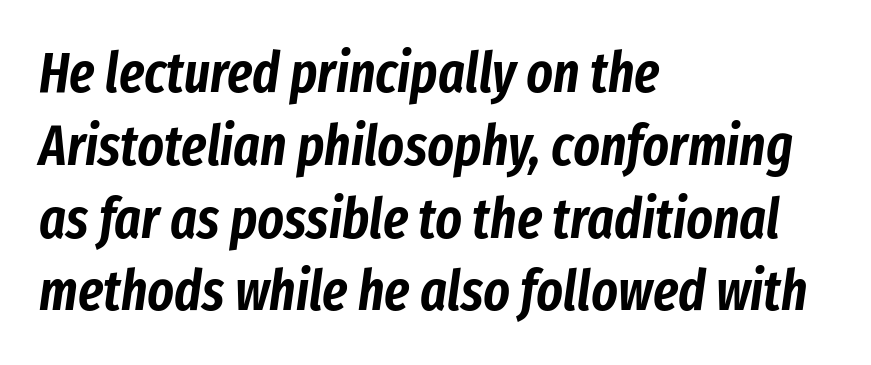
The image shows 56 px condensed type, italic (leaning right); set left-aligned, normal line spacing (1.3x), normal letter spacing, not underlined; low stroke contrast and a medium x-height.
